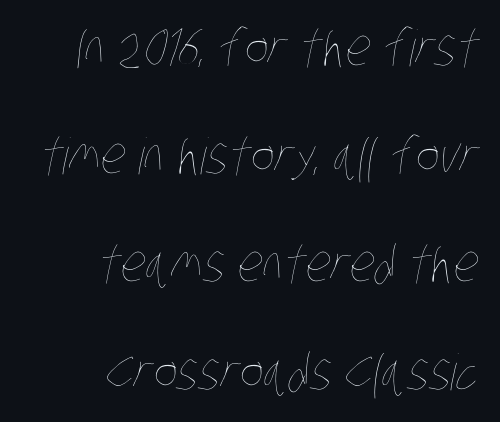
The image shows 50 px thin, condensed type; set right-aligned, loose line spacing (2.16x), normal letter spacing, not underlined; low stroke contrast and a large x-height.
